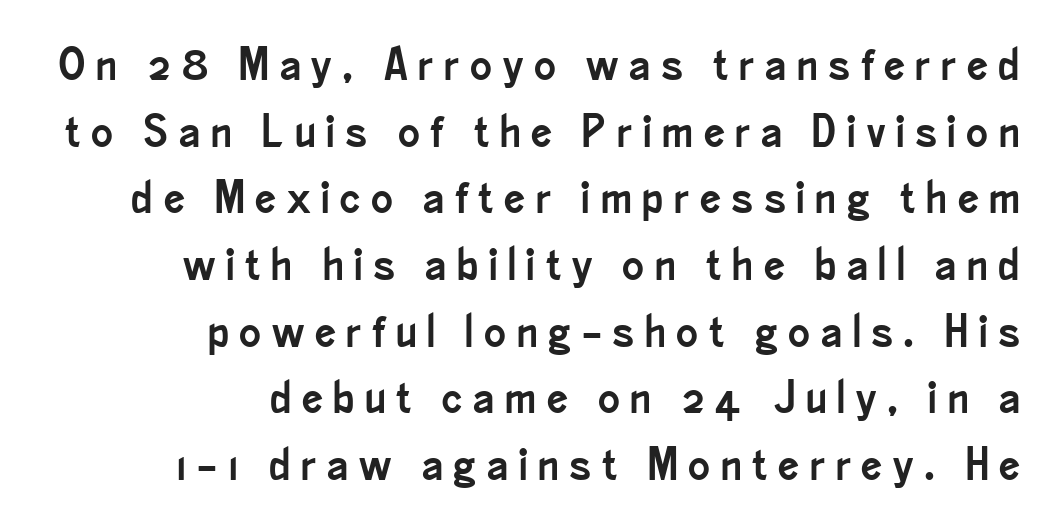
Just letters on the line, the space beneath them empty. This is roman type, the default non-slanted kind. Nothing sits at the stroke ends, so this counts as sans-serif. This sample has the flowing, uneven cadence of proportional lettering. Teacher's note: observe the even right margin — that is flush-right alignment. Whoever set this chose a conventional vertical rhythm.
